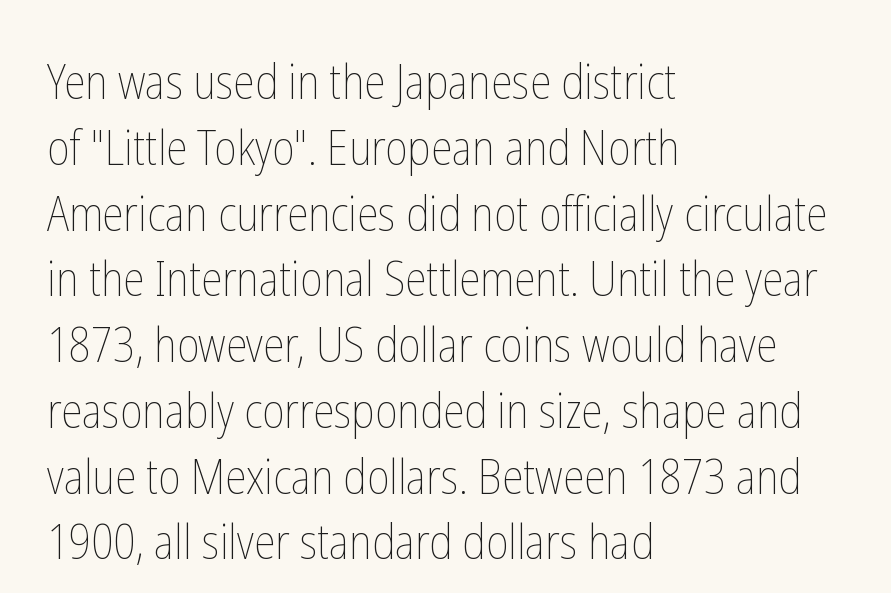
{"italic": "no", "bold": "no", "weight": "thin", "width": "condensed", "stroke_contrast": "low", "x_height": "medium", "monospaced": "no", "underline": "no", "align": "left", "line_spacing": "normal", "line_spacing_ratio": 1.37, "letter_spacing": "normal", "letter_spacing_em": 0.0, "glyph_px": 48}
